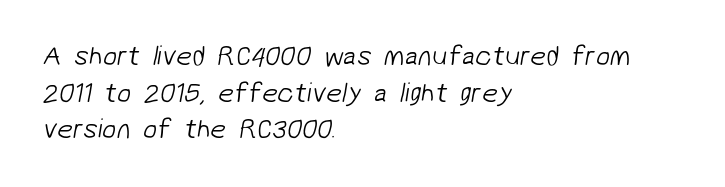
Q: Is the text bold? A: No.
Q: Is the typeface a serif or a sans-serif typeface? A: Sans-serif.
Q: Is the text underlined? A: No.
Q: How is the paragraph aligned? A: Left-aligned.
Q: Is the spacing between letters normal or unusually wide? A: Normal.
Q: Is the spacing between lines tight, normal or loose? A: Normal.
Q: Width (condensed, normal, or wide)? A: Normal.
Q: Stroke contrast? A: Low.
Q: x-height? A: Medium.
Q: Monospaced? A: No.
